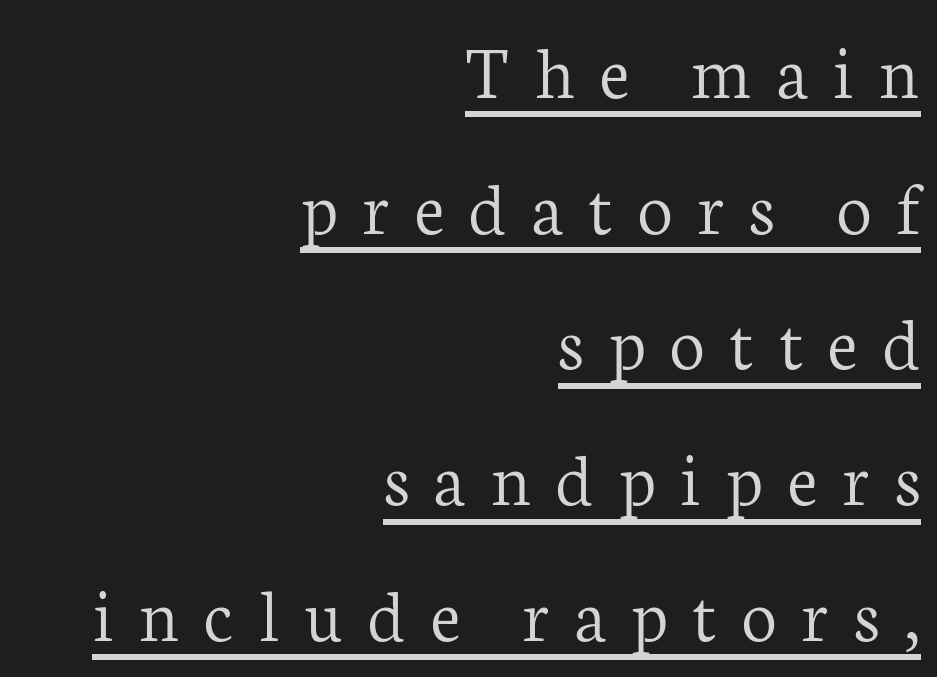
{"serif": "yes", "italic": "no", "bold": "no", "weight": "light", "width": "normal", "stroke_contrast": "low", "x_height": "medium", "monospaced": "no", "underline": "yes", "align": "right", "line_spacing_ratio": 1.74, "letter_spacing": "wide", "letter_spacing_em": 0.32, "glyph_px": 78}
